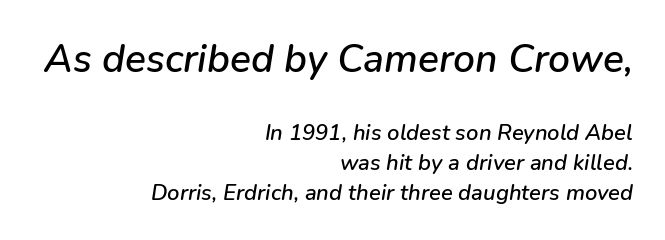
{"italic": "yes", "lean": "right", "slant_degrees": 9, "width": "normal", "stroke_contrast": "low", "x_height": "medium", "monospaced": "no", "underline": "no", "align": "right", "line_spacing": "normal", "line_spacing_ratio": 1.37, "letter_spacing": "normal", "letter_spacing_em": 0.0, "larger_block": "first", "size_ratio": 1.77, "glyph_px": 39}
